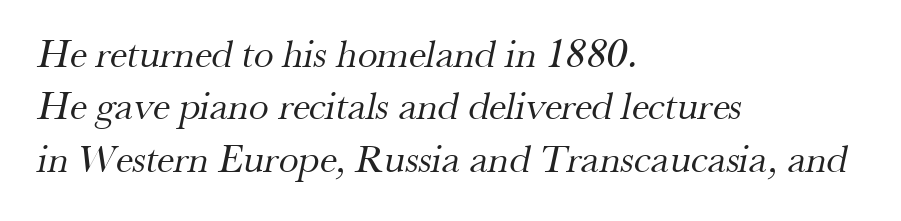
Each row of text sits above clean, open space. The strokes are not fattened; the text isn't bold. The paragraph has a hard left edge and a soft right edge. To sum up the face: it has serifs.
